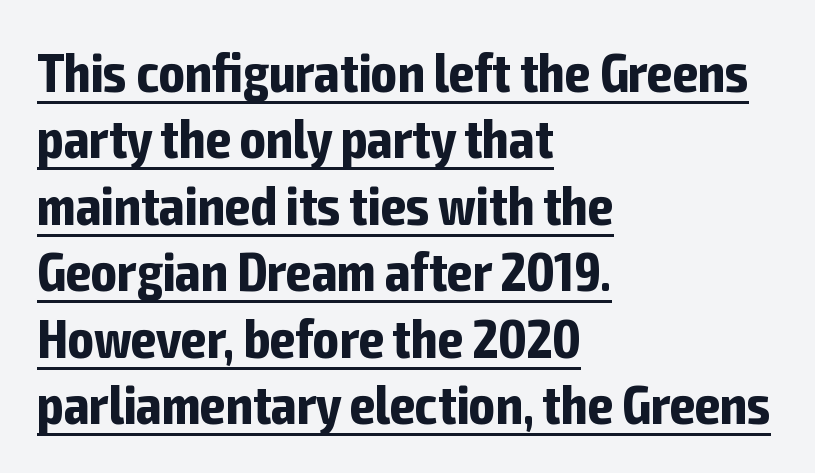
{"serif": "no", "italic": "no", "bold": "yes", "weight": "bold", "width": "condensed", "stroke_contrast": "low", "x_height": "medium", "monospaced": "no", "underline": "yes", "align": "left", "line_spacing_ratio": 1.23, "letter_spacing": "normal", "letter_spacing_em": 0.0, "glyph_px": 54}
